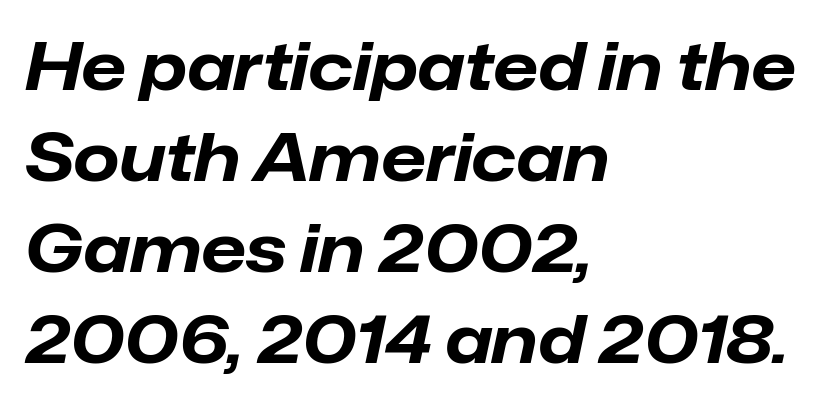
Q: Is the text bold? A: Yes.
Q: Is the text italic (slanted)? A: Yes, it leans right by about 12 degrees.
Q: Is the text underlined? A: No.
Q: How is the paragraph aligned? A: Left-aligned.
Q: Is the spacing between letters normal or unusually wide? A: Normal.
Q: Is the spacing between lines tight, normal or loose? A: Normal.
Q: Width (condensed, normal, or wide)? A: Normal.
Q: Stroke contrast? A: Low.
Q: x-height? A: Medium.
Q: Monospaced? A: No.
